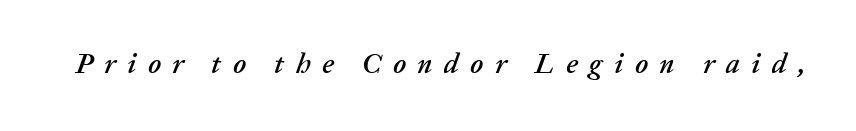
{"italic": "yes", "lean": "right", "slant_degrees": 20, "width": "normal", "stroke_contrast": "low", "x_height": "medium", "monospaced": "no", "underline": "no", "letter_spacing": "wide", "letter_spacing_em": 0.41, "glyph_px": 28}
